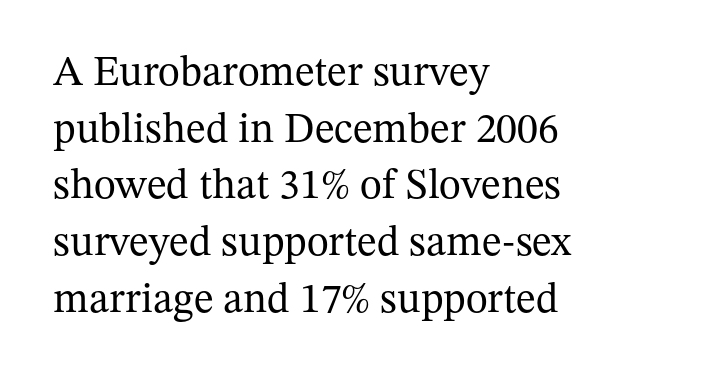
Q: Is the text bold? A: No.
Q: Is the text italic (slanted)? A: No, it is upright.
Q: Is the typeface a serif or a sans-serif typeface? A: Serif.
Q: Is the text underlined? A: No.
Q: How is the paragraph aligned? A: Left-aligned.
Q: Is the spacing between letters normal or unusually wide? A: Normal.
Q: Is the spacing between lines tight, normal or loose? A: Normal.
Q: Width (condensed, normal, or wide)? A: Normal.
Q: Stroke contrast? A: Medium.
Q: x-height? A: Medium.
Q: Monospaced? A: No.
